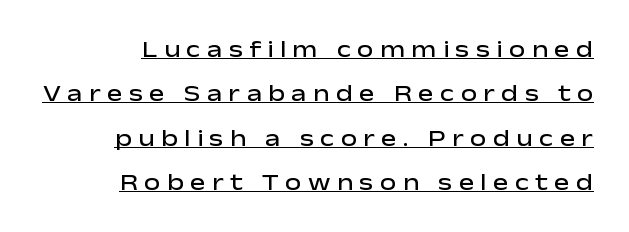
{"italic": "no", "bold": "semi", "underline": "yes", "line_spacing": "loose", "line_spacing_ratio": 1.93, "letter_spacing": "wide", "letter_spacing_em": 0.28, "glyph_px": 23}
